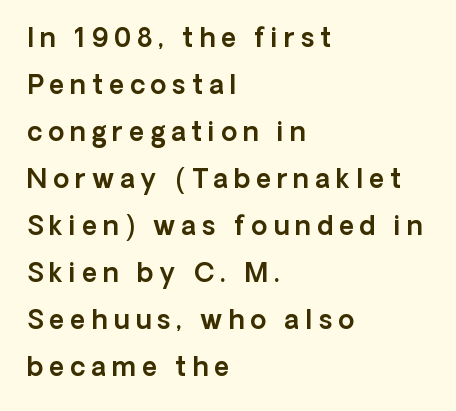
{"italic": "no", "underline": "no", "align": "left", "line_spacing_ratio": 1.81, "letter_spacing": "wide", "letter_spacing_em": 0.23, "glyph_px": 26}
